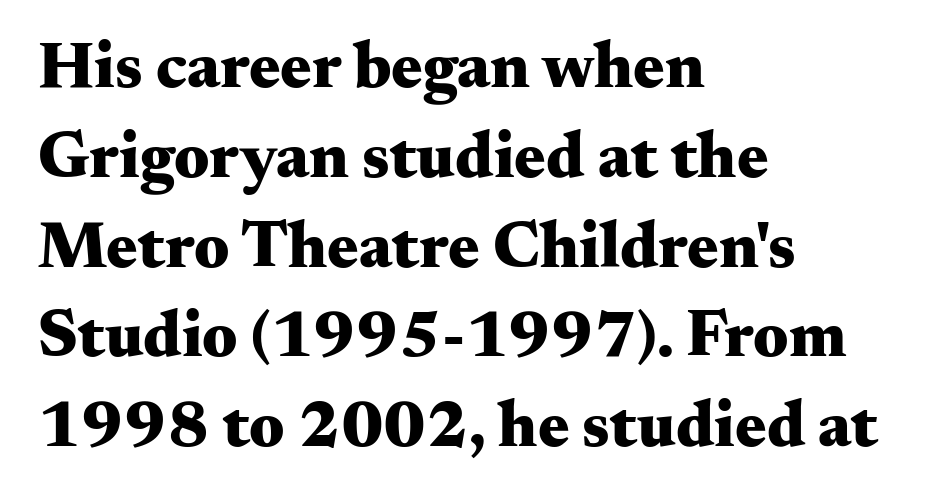
{"serif": "yes", "italic": "no", "bold": "yes", "weight": "heavy", "width": "wide", "stroke_contrast": "medium", "x_height": "small", "monospaced": "no", "underline": "no", "align": "left", "line_spacing": "normal", "line_spacing_ratio": 1.36, "letter_spacing": "normal", "letter_spacing_em": 0.0, "glyph_px": 66}
